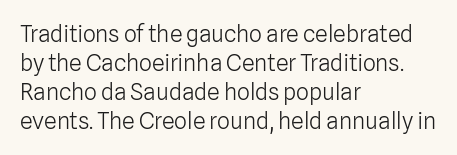
A typesetter would call this zero additional tracking. If you drew a line through each stem, it would be perfectly vertical. This block has exactly the height ordinary leading produces. Teacher's note: observe the even left margin — that is flush-left alignment. The area under the type is left untouched. This is not heavy type; no bold has been used.
